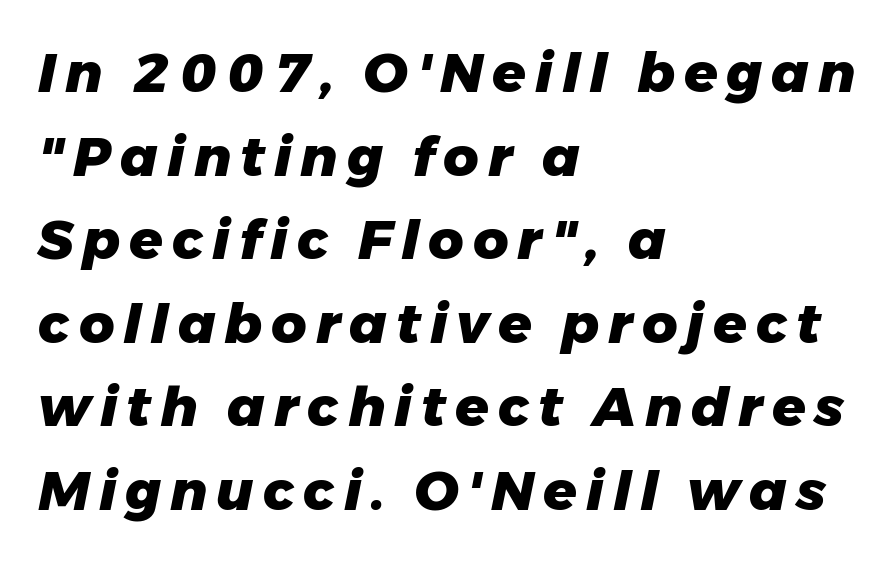
The image shows 55 px heavy type, italic (leaning right); set left-aligned, normal line spacing (1.52x), not underlined; low stroke contrast and a medium x-height.
